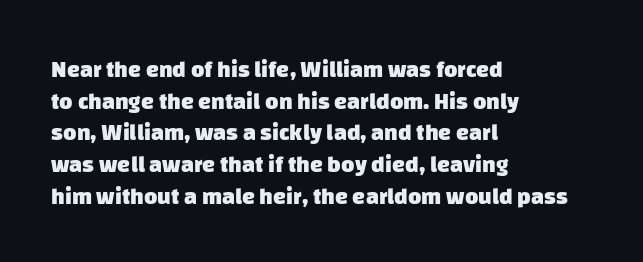
The tracking reads as untouched default to a designer's eye. Each row of text sits above clean, open space. Reading down the block, your eye returns to a fixed left position each line. The rendering uses a moderate line-height, typical for paragraphs. You'd pick this weight for a headline — it's a proper bold.
